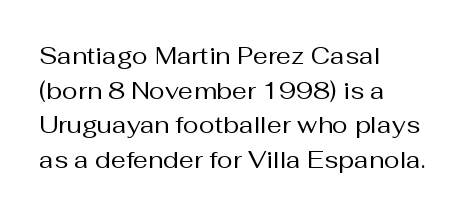
{"italic": "no", "bold": "no", "underline": "no", "align": "left", "line_spacing": "normal", "line_spacing_ratio": 1.44, "letter_spacing": "normal", "letter_spacing_em": 0.0, "glyph_px": 24}
